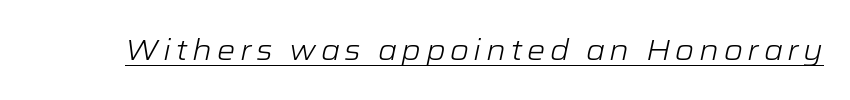
The passage shown is not bold in any degree. Is this a fixed-width face? No — the glyphs have proportional, varying widths. The rendered words wear a rule along their underside. Observe the lean: these are italic letterforms.
